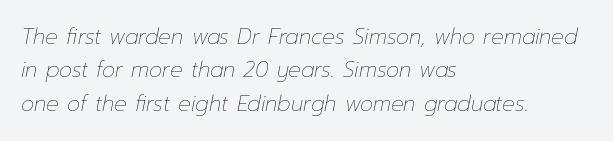
The image shows 21 px text type, italic (leaning right); set left-aligned, normal line spacing (1.59x), normal letter spacing, not underlined.
